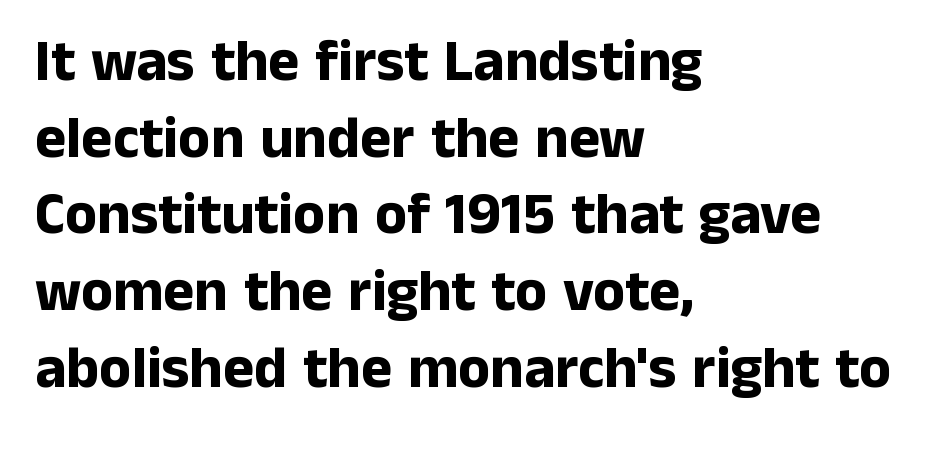
Q: Is the text bold? A: Yes.
Q: Is the text italic (slanted)? A: No, it is upright.
Q: Is the typeface a serif or a sans-serif typeface? A: Sans-serif.
Q: Is the text underlined? A: No.
Q: How is the paragraph aligned? A: Left-aligned.
Q: Is the spacing between letters normal or unusually wide? A: Normal.
Q: Is the spacing between lines tight, normal or loose? A: Normal.
Q: Width (condensed, normal, or wide)? A: Normal.
Q: Stroke contrast? A: Low.
Q: x-height? A: Medium.
Q: Monospaced? A: No.
